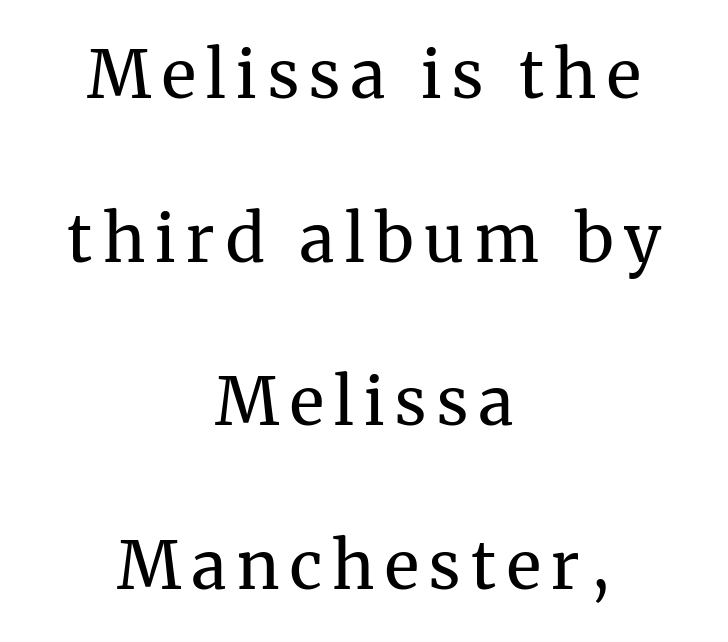
{"serif": "yes", "italic": "no", "bold": "no", "weight": "regular", "width": "normal", "stroke_contrast": "medium", "x_height": "medium", "monospaced": "no", "underline": "no", "align": "center", "line_spacing": "loose", "line_spacing_ratio": 2.48, "glyph_px": 66}
